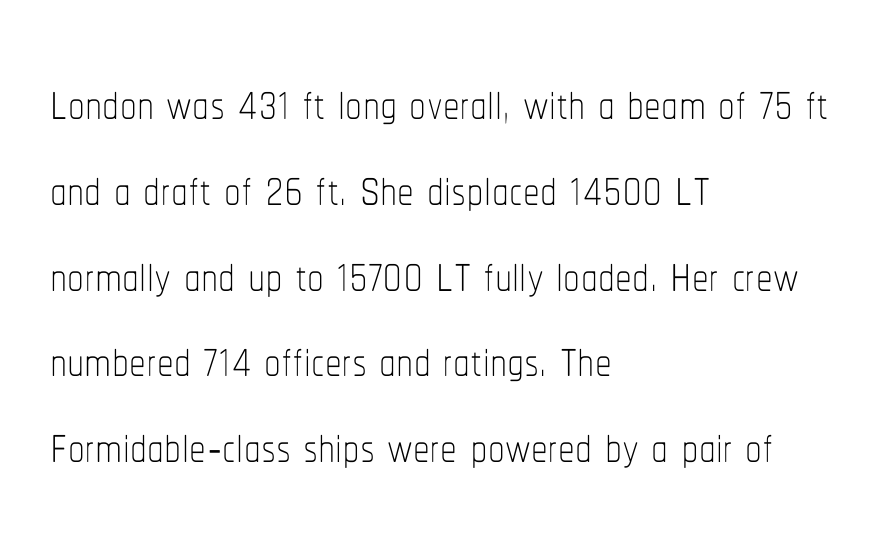
This rendering leaves character spacing at its baseline value. The face used here is proportionally spaced, like ordinary book or web type. The foot of each line stays bare and open. Leftover space on each line is placed entirely after the last word. Posture: upright roman.
